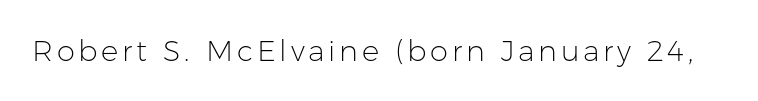
The image shows 29 px light sans-serif type, upright; set not underlined; low stroke contrast and a medium x-height.
